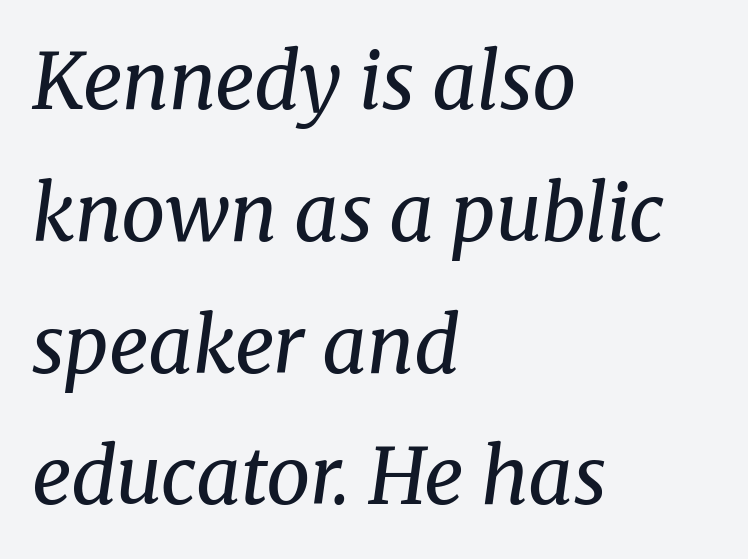
{"serif": "yes", "italic": "yes", "lean": "right", "slant_degrees": 8, "bold": "no", "weight": "regular", "width": "normal", "stroke_contrast": "medium", "x_height": "medium", "monospaced": "no", "underline": "no", "align": "left", "line_spacing": "normal", "line_spacing_ratio": 1.69, "letter_spacing": "normal", "letter_spacing_em": 0.0, "glyph_px": 78}
